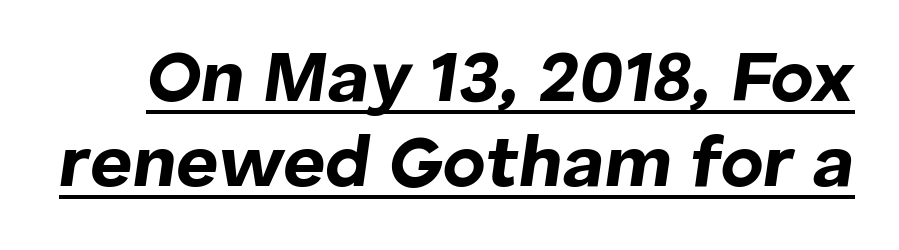
{"italic": "yes", "lean": "right", "slant_degrees": 8, "bold": "yes", "weight": "bold", "width": "normal", "stroke_contrast": "low", "x_height": "medium", "monospaced": "no", "underline": "yes", "line_spacing_ratio": 1.17, "letter_spacing": "normal", "letter_spacing_em": 0.0, "glyph_px": 73}
